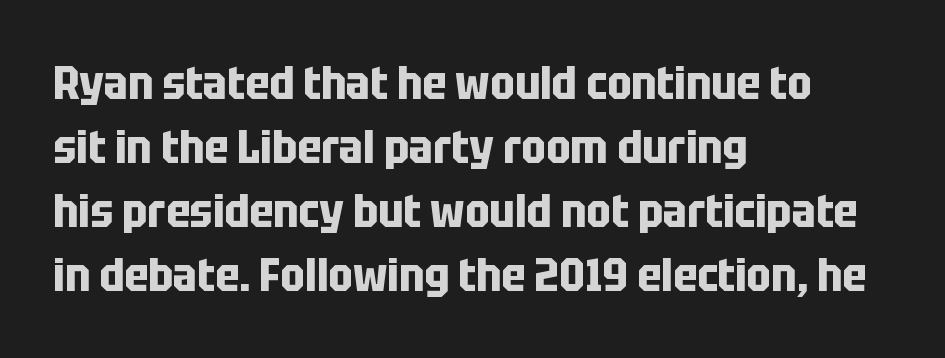
The image shows 46 px bold, condensed sans-serif type, upright; set left-aligned, normal line spacing (1.39x), normal letter spacing, not underlined; low stroke contrast and a large x-height.
